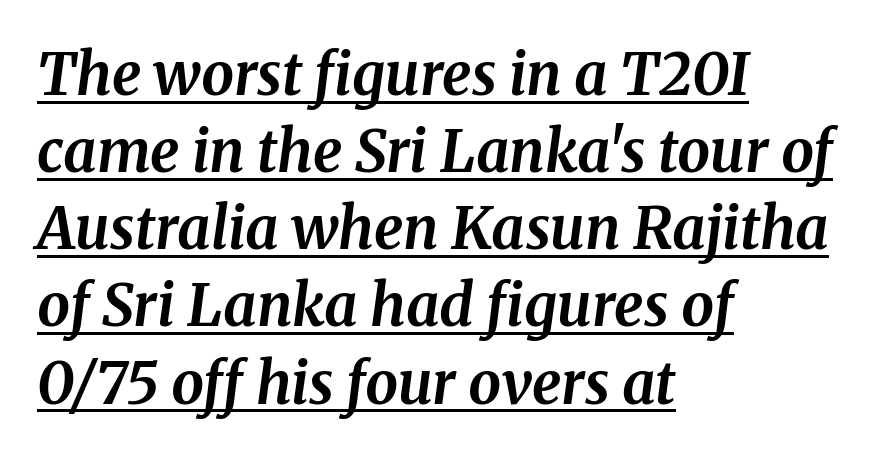
Honestly, the letter spacing is just normal — you wouldn't notice it. Every character sits at an angle, as italics do. Character widths vary here, with narrow letters taking less room than wide ones. Pretty heavy lettering here — definitely bold. Successive baselines arrive at the customary interval.
